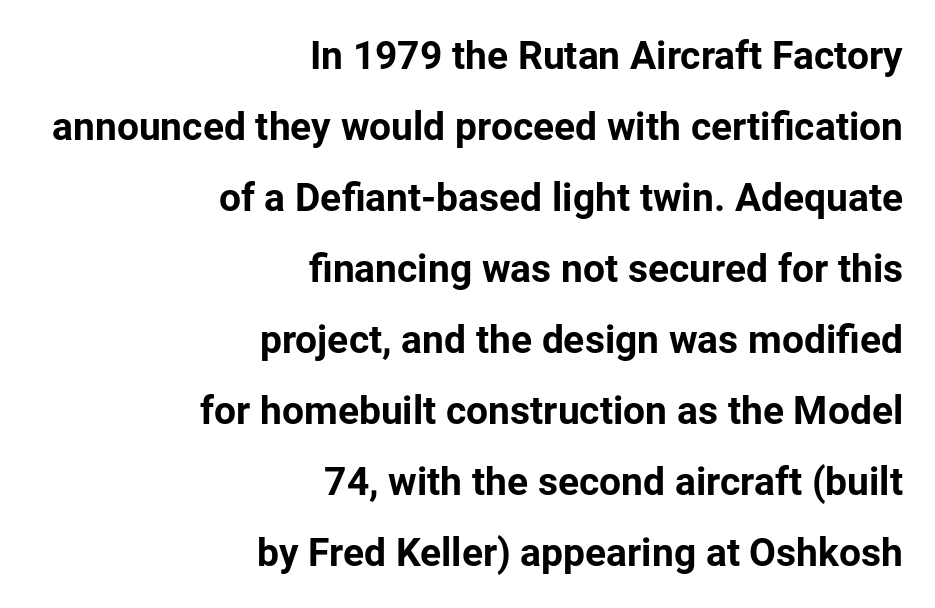
Q: Is the text bold? A: Yes.
Q: Is the text italic (slanted)? A: No, it is upright.
Q: Is the typeface a serif or a sans-serif typeface? A: Sans-serif.
Q: Is the text underlined? A: No.
Q: How is the paragraph aligned? A: Right-aligned.
Q: Is the spacing between letters normal or unusually wide? A: Normal.
Q: Width (condensed, normal, or wide)? A: Normal.
Q: Stroke contrast? A: Low.
Q: x-height? A: Medium.
Q: Monospaced? A: No.
